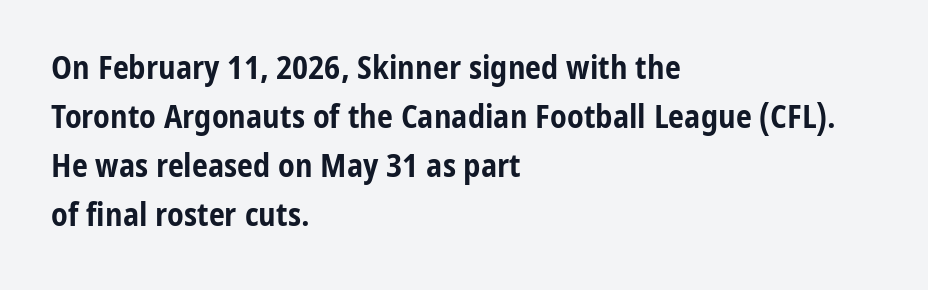
The image shows 32 px bold, condensed sans-serif type, upright; set left-aligned, normal line spacing (1.53x), normal letter spacing, not underlined; low stroke contrast and a medium x-height.
